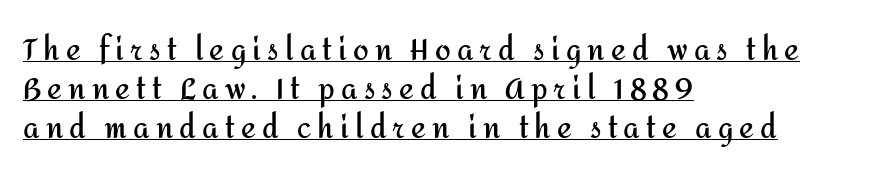
The image shows 28 px semibold sans-serif type, upright; set left-aligned, normal line spacing (1.39x), unusually wide letter spacing (+0.22 em), underlined; medium stroke contrast and a medium x-height.
